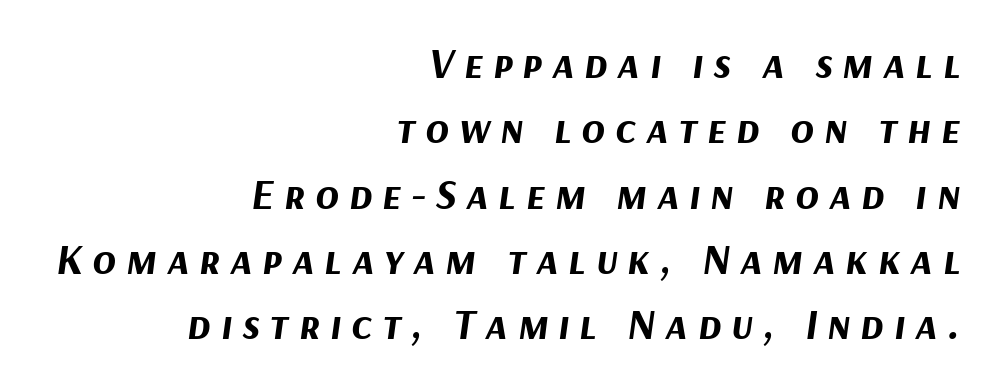
The image shows 43 px bold type, italic (leaning right); set right-aligned, normal line spacing (1.52x), unusually wide letter spacing (+0.23 em), not underlined; medium stroke contrast and a medium x-height.
